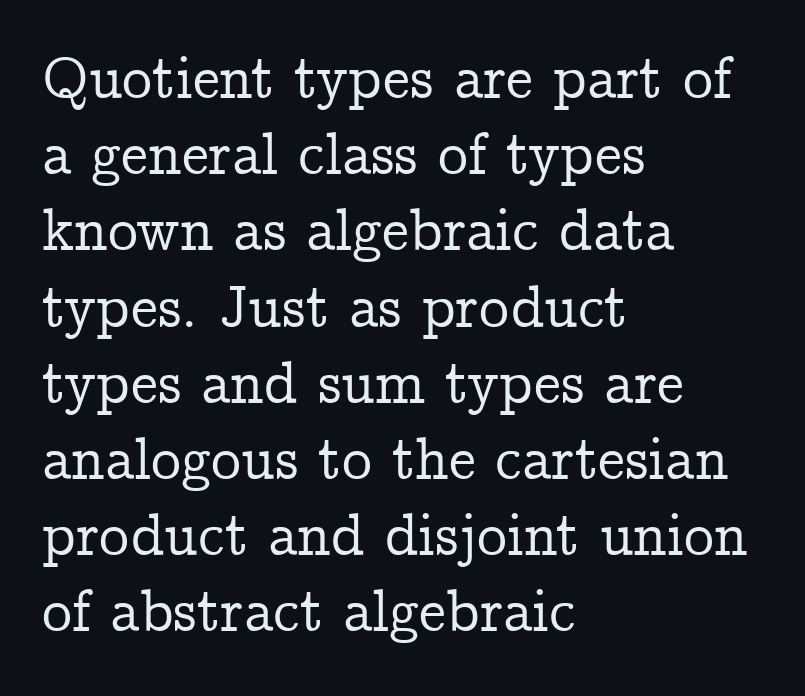
{"serif": "yes", "italic": "no", "width": "normal", "stroke_contrast": "low", "x_height": "medium", "monospaced": "no", "underline": "no", "align": "left", "line_spacing": "normal", "line_spacing_ratio": 1.27, "letter_spacing": "normal", "letter_spacing_em": 0.0, "glyph_px": 60}
